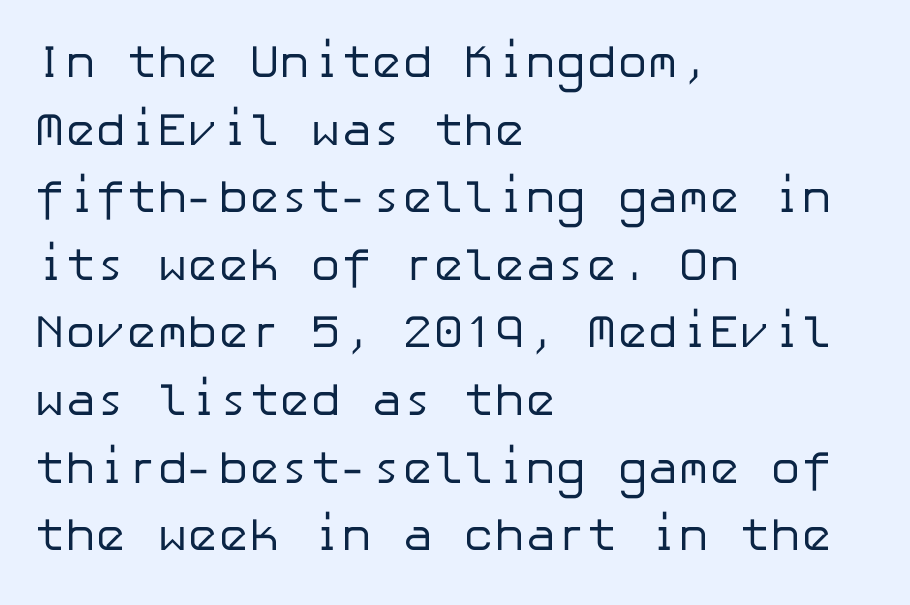
The image shows 46 px regular-weight sans-serif type, upright; set left-aligned, normal line spacing (1.47x), normal letter spacing, not underlined; low stroke contrast and a medium x-height.
